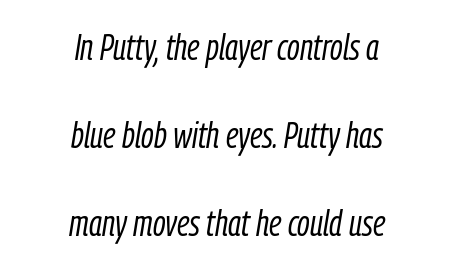
The image shows 37 px light, condensed type, italic (leaning right); set centered, loose line spacing (2.38x), normal letter spacing, not underlined; low stroke contrast and a medium x-height.
